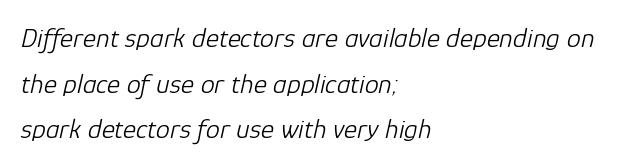
The image shows 28 px light type, italic (leaning right); set left-aligned, normal line spacing (1.63x), normal letter spacing, not underlined; low stroke contrast and a medium x-height.
